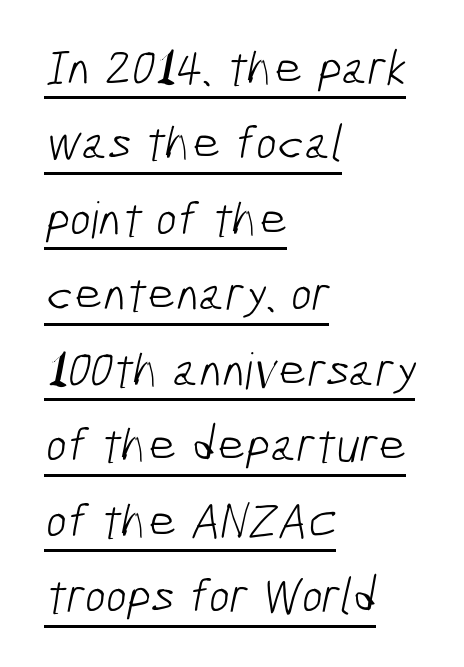
{"serif": "no", "bold": "no", "weight": "light", "width": "condensed", "stroke_contrast": "low", "x_height": "medium", "monospaced": "no", "underline": "yes", "align": "left", "line_spacing": "normal", "line_spacing_ratio": 1.51, "letter_spacing": "normal", "letter_spacing_em": 0.0, "glyph_px": 50}
